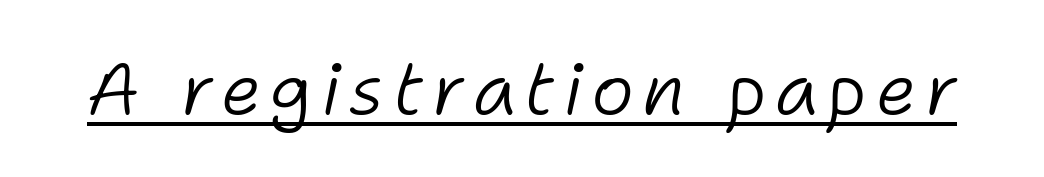
Think of a printed novel: that variable character pitch is what you see here. On a weight scale, this lands at 450 or below. Looking at the ascenders, they clearly lean. Somebody hit Ctrl+U on this one — the words are underlined.
